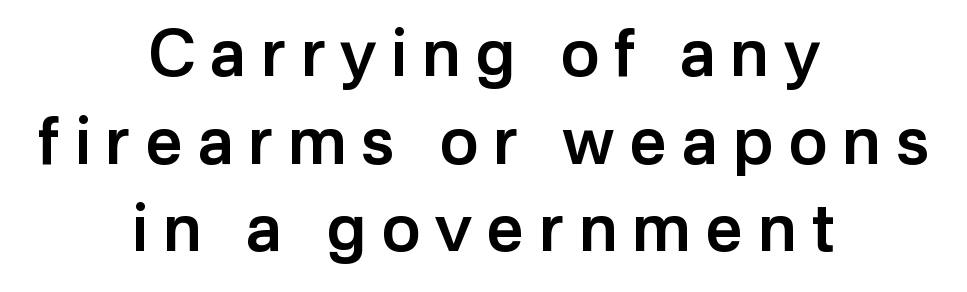
The image shows 65 px semibold sans-serif type, upright; set centered, normal line spacing (1.35x), unusually wide letter spacing (+0.23 em), not underlined; low stroke contrast and a medium x-height.
